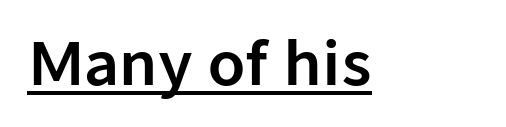
The image shows 60 px sans-serif type, upright; set normal letter spacing, underlined; low stroke contrast and a medium x-height.
